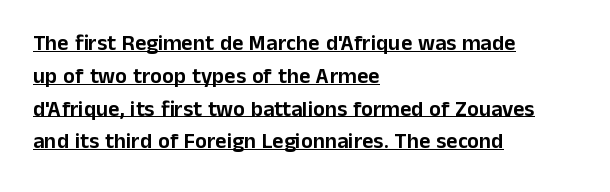
Each word holds together tightly as a unit, with standard inter-letter gaps. Somebody hit Ctrl+U on this one — the words are underlined. Is there any slant? The stems are plumb. Reading down the column, the eye jumps a familiar distance to each next line. Leftover space on each line is placed entirely after the last word.
